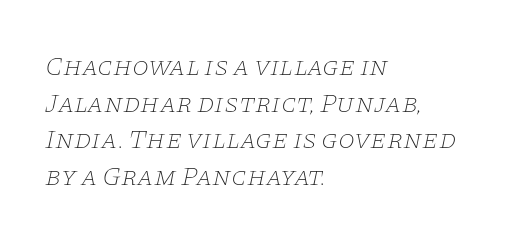
{"italic": "yes", "lean": "right", "slant_degrees": 11, "bold": "no", "underline": "no", "align": "left", "line_spacing": "normal", "line_spacing_ratio": 1.36, "letter_spacing": "normal", "letter_spacing_em": 0.0, "glyph_px": 27}
